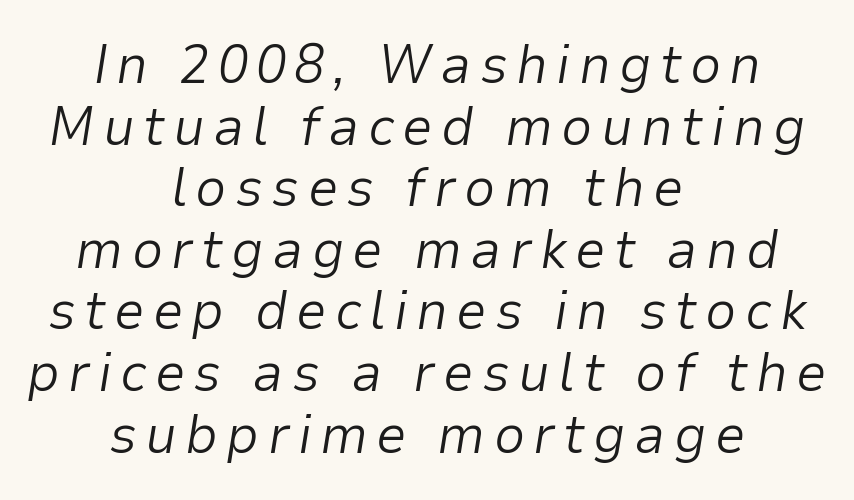
Characters are canted at an angle relative to the baseline's perpendicular. This reads as an unemphasized weight, regular at the heaviest. A typesetter would call this proportional, since set widths differ per character. Each line is balanced around a shared central axis. The line-height multiplier appears low, near solid setting.
